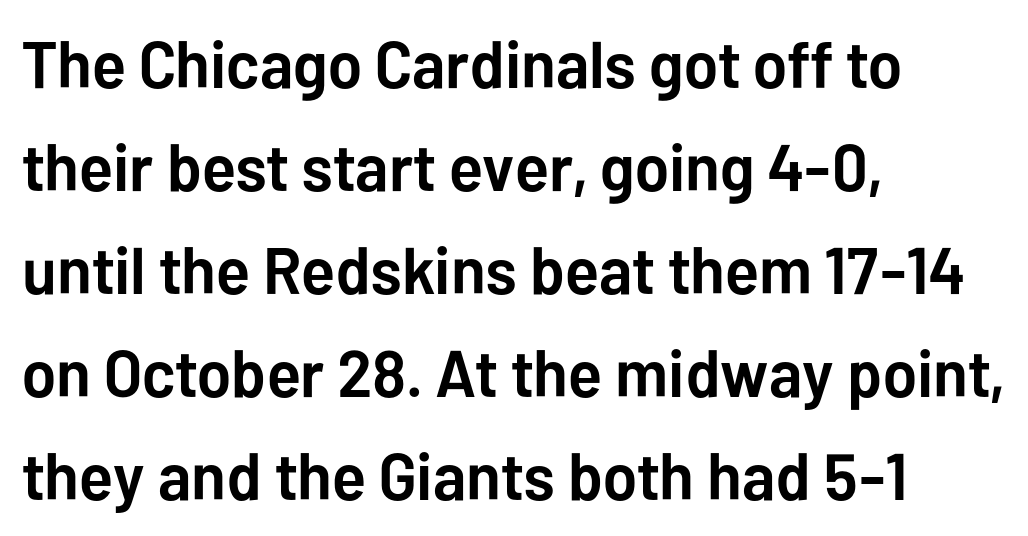
Students, this is bold: see how much ink each stroke carries. No feet cap the strokes, marking this as sans-serif type. Style check: upright. Unmarked baselines from the first word to the last. A student would call this left alignment; a typographer would say flush left, rag right. Is this a fixed-width face? No — the glyphs have proportional, varying widths.
